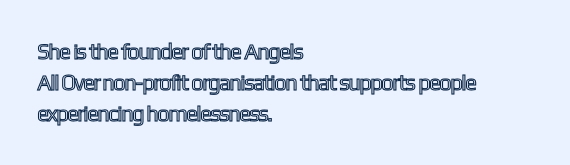
The image shows 22 px text type, upright; set left-aligned, normal line spacing (1.41x), normal letter spacing, not underlined.
